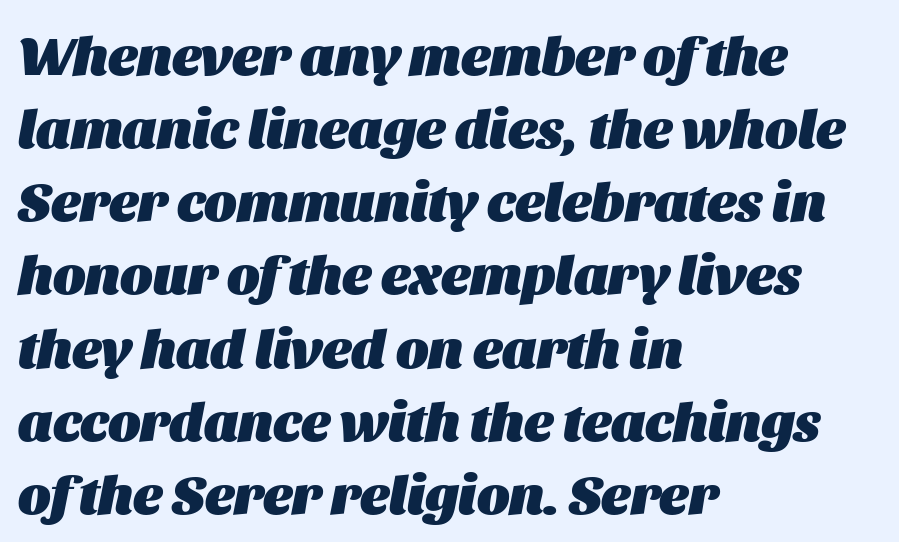
What stands out about the letter spacing? Nothing — it is the standard amount. The designer left line spacing at the default. The passage shown is typed in a proportional face where columns would drift. Does the lettering tilt? It does — this is italic. Descender tails drop into unmarked territory. The face used here has the dense, thick strokes of a bold.
